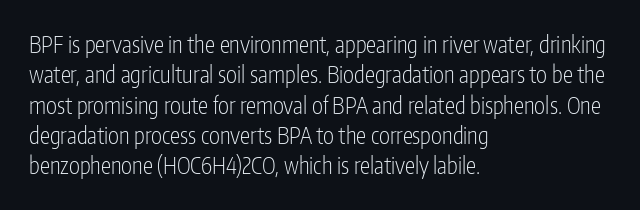
The space directly below the letters is spotless. Caption: standard tracking, unaltered. Vertically, the passage feels balanced, rows spaced as you'd expect. Does the lettering tilt? It doesn't — this is upright.
